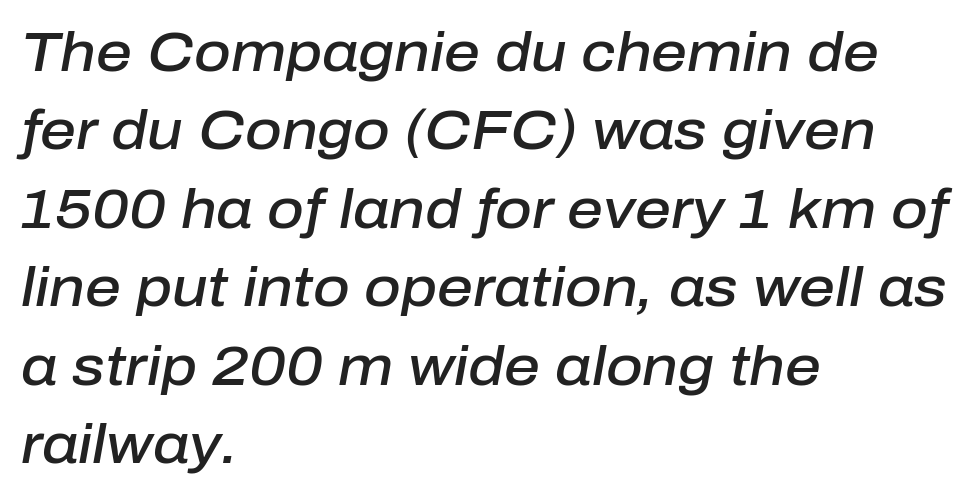
{"italic": "yes", "lean": "right", "slant_degrees": 10, "bold": "semi", "weight": "semibold", "width": "normal", "stroke_contrast": "low", "x_height": "medium", "monospaced": "no", "underline": "no", "align": "left", "line_spacing": "normal", "line_spacing_ratio": 1.4, "letter_spacing": "normal", "letter_spacing_em": 0.0, "glyph_px": 56}
